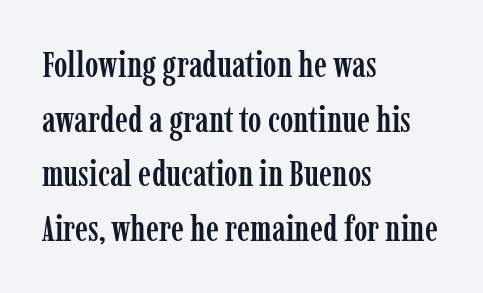
The image shows 36 px condensed serif type, upright; set left-aligned, normal line spacing (1.52x), normal letter spacing, not underlined; low stroke contrast and a medium x-height.
